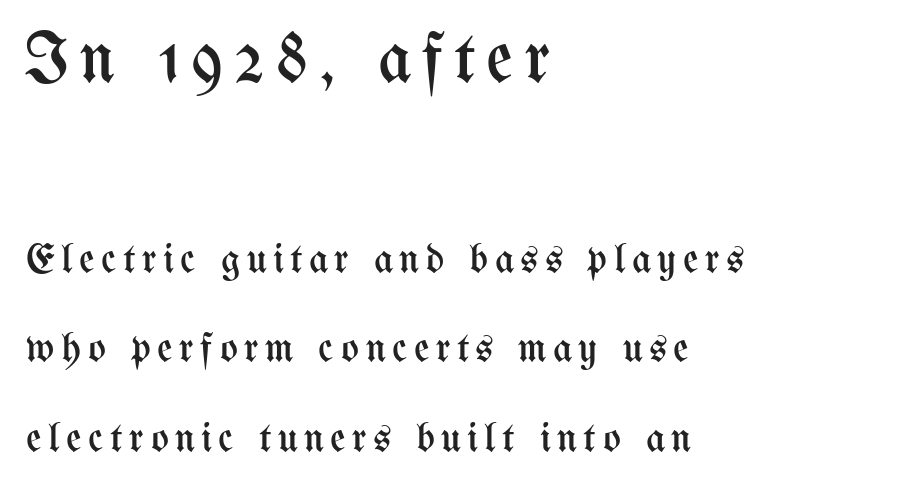
{"italic": "no", "bold": "no", "weight": "regular", "width": "condensed", "stroke_contrast": "medium", "x_height": "medium", "monospaced": "no", "underline": "no", "align": "left", "line_spacing": "loose", "line_spacing_ratio": 2.14, "larger_block": "first", "size_ratio": 1.74, "glyph_px": 73}
